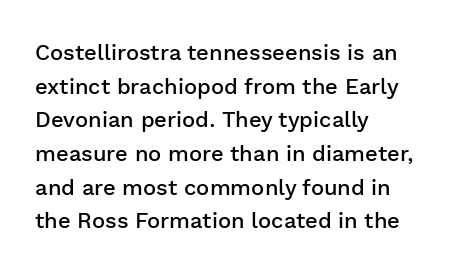
Every character sits straight up, as roman type does. Does extra space separate the letters? No, they use regular spacing. A somewhat darkened texture: the type is semibold rather than bold. A typesetter would call this leading conventional body-copy spacing.
